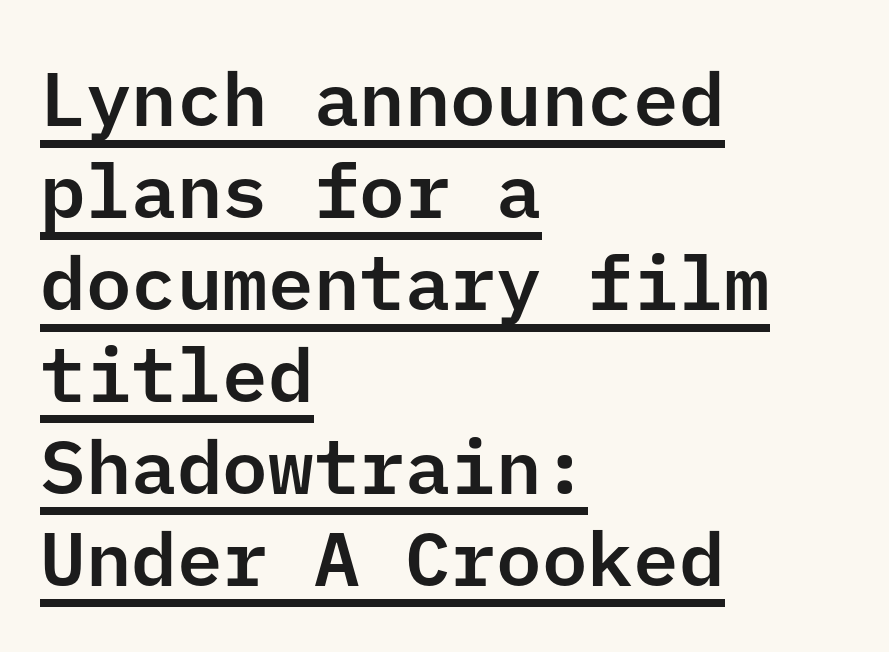
Q: Is the text italic (slanted)? A: No, it is upright.
Q: Is the typeface a serif or a sans-serif typeface? A: Sans-serif.
Q: Is the text underlined? A: Yes.
Q: How is the paragraph aligned? A: Left-aligned.
Q: Is the spacing between letters normal or unusually wide? A: Normal.
Q: Width (condensed, normal, or wide)? A: Normal.
Q: Stroke contrast? A: Low.
Q: x-height? A: Medium.
